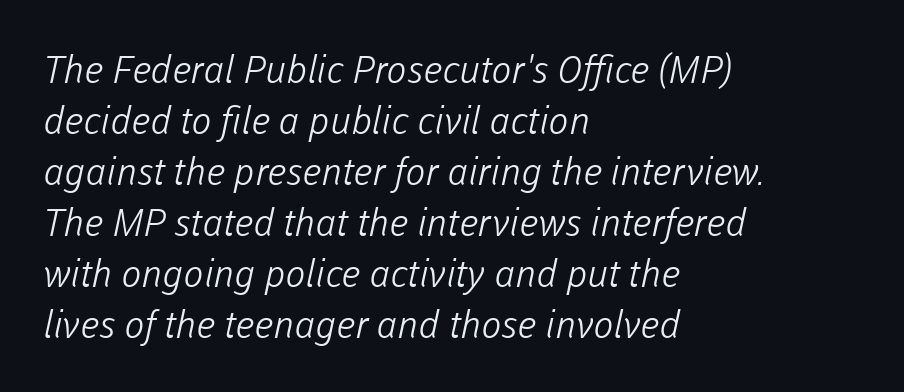
The image shows 38 px light sans-serif type; set left-aligned, normal line spacing (1.34x), normal letter spacing, not underlined; low stroke contrast and a medium x-height.
